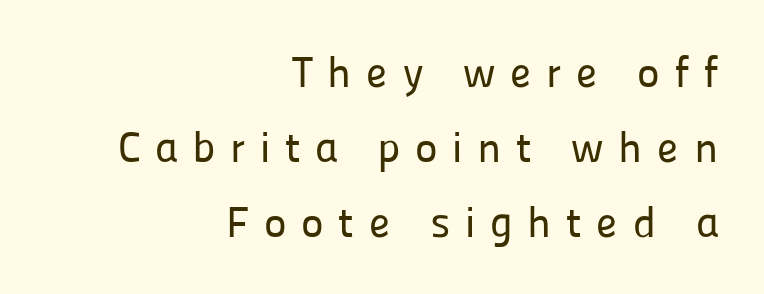
{"serif": "no", "italic": "no", "width": "normal", "stroke_contrast": "low", "x_height": "medium", "monospaced": "no", "underline": "no", "align": "right", "line_spacing_ratio": 1.74, "letter_spacing": "wide", "letter_spacing_em": 0.34, "glyph_px": 43}
